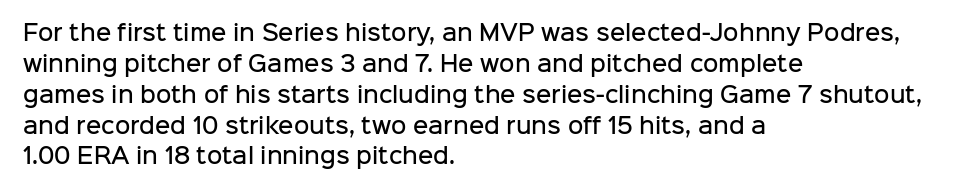
Q: Is the text bold? A: Semi-bold.
Q: Is the text italic (slanted)? A: No, it is upright.
Q: Is the text underlined? A: No.
Q: How is the paragraph aligned? A: Left-aligned.
Q: Is the spacing between letters normal or unusually wide? A: Normal.
Q: Is the spacing between lines tight, normal or loose? A: Normal.
